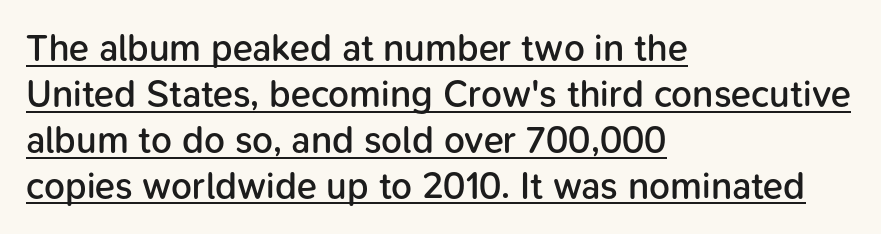
The image shows 37 px semibold sans-serif type, upright; set left-aligned, line spacing 1.24x, normal letter spacing, underlined; low stroke contrast and a medium x-height.
